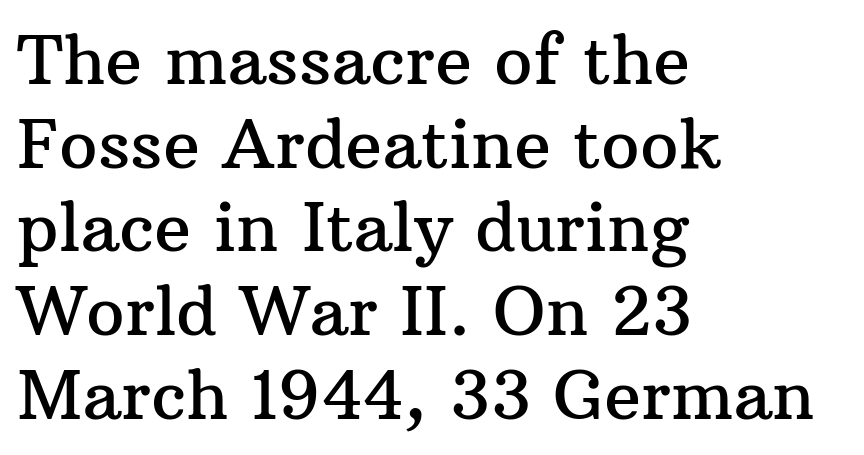
The image shows 68 px serif type, upright; set left-aligned, line spacing 1.23x, normal letter spacing, not underlined; medium stroke contrast and a medium x-height.
